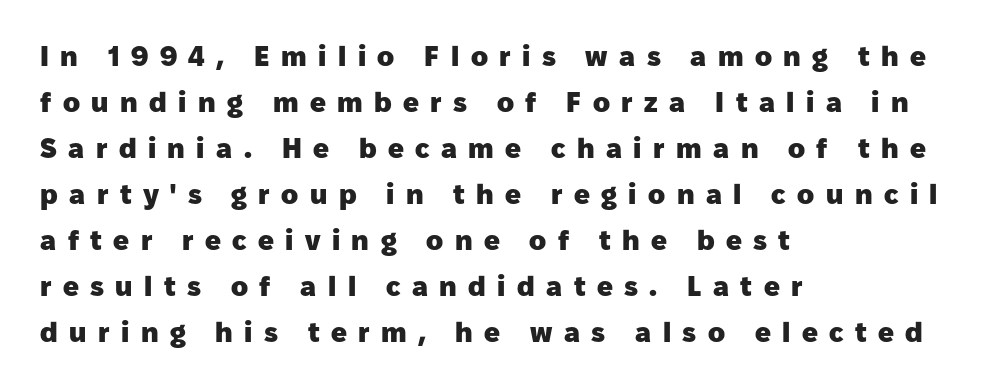
Q: Is the text bold? A: Yes.
Q: Is the text italic (slanted)? A: No, it is upright.
Q: Is the typeface a serif or a sans-serif typeface? A: Sans-serif.
Q: Is the text underlined? A: No.
Q: How is the paragraph aligned? A: Left-aligned.
Q: Is the spacing between letters normal or unusually wide? A: Unusually wide.
Q: Is the spacing between lines tight, normal or loose? A: Normal.
Q: Width (condensed, normal, or wide)? A: Normal.
Q: Stroke contrast? A: Low.
Q: x-height? A: Medium.
Q: Monospaced? A: No.
